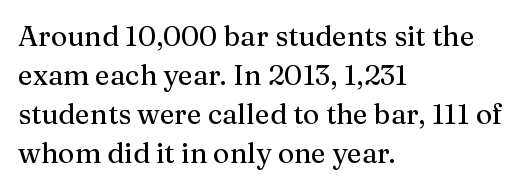
The image shows 28 px serif type, upright; set left-aligned, normal line spacing (1.39x), normal letter spacing, not underlined; medium stroke contrast and a medium x-height.
